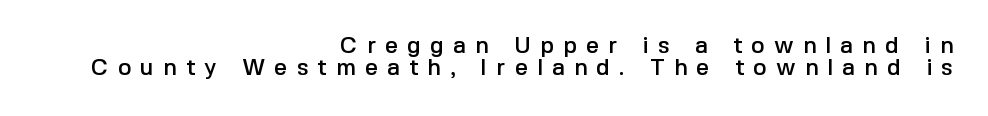
Honestly, the letter spacing is so wide it's the main thing you notice. Teacher's note: observe the even right margin — that is flush-right alignment. Descender tails drop into unmarked territory. The passage shown stacks its lines with hardly any gap. Every stem runs plumb, perpendicular to the baseline.
